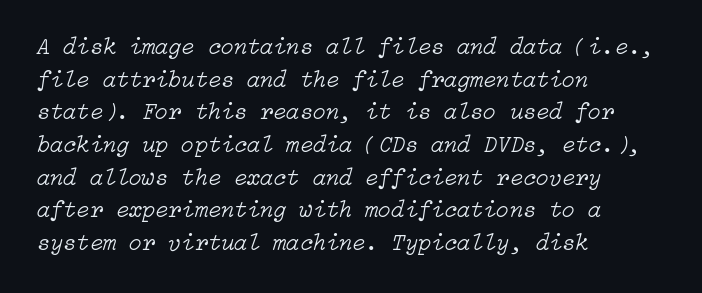
Q: Is the text bold? A: No.
Q: Is the text italic (slanted)? A: Yes, it leans right by about 15 degrees.
Q: Is the text underlined? A: No.
Q: How is the paragraph aligned? A: Left-aligned.
Q: Is the spacing between letters normal or unusually wide? A: Normal.
Q: Is the spacing between lines tight, normal or loose? A: Normal.
